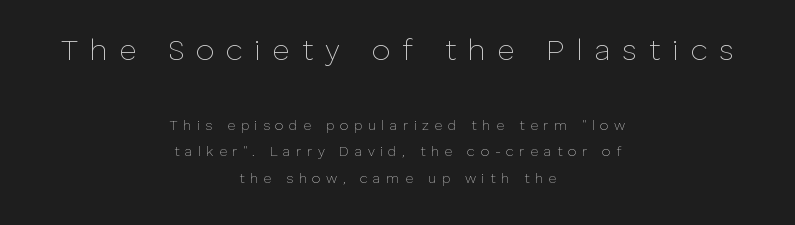
The image shows 30 px thin sans-serif type, upright; set centered, loose line spacing (1.92x), unusually wide letter spacing (+0.39 em), not underlined; the first (top) block is 2.14x larger; low stroke contrast and a medium x-height.
